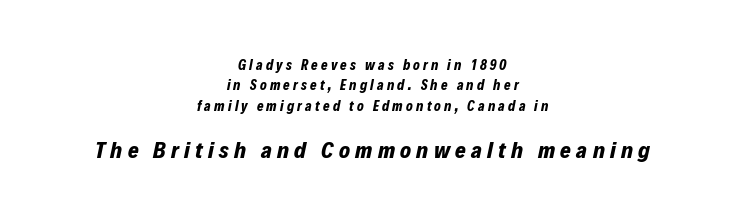
Vertical spacing — default. Bare-footed words on every line. Display-style spreading of the glyphs; the letterfit is very open. Caption: bold face, heavy strokes. Looking at the ascenders, they clearly lean.
